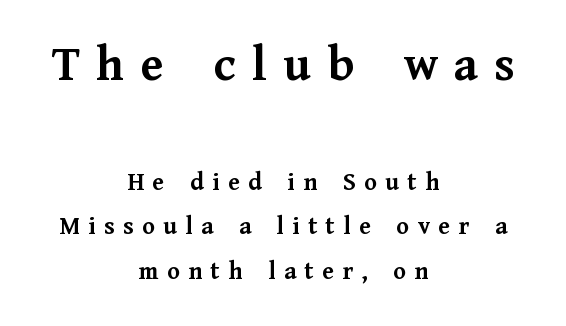
Q: Is the text bold? A: Yes.
Q: Is the text italic (slanted)? A: No, it is upright.
Q: Is the typeface a serif or a sans-serif typeface? A: Serif.
Q: Is the text underlined? A: No.
Q: How is the paragraph aligned? A: Centered.
Q: Is the spacing between letters normal or unusually wide? A: Unusually wide.
Q: Which block of text is set in a larger size, the first (top) or the second (bottom)? A: The first (top) one.
Q: Width (condensed, normal, or wide)? A: Normal.
Q: Stroke contrast? A: Medium.
Q: x-height? A: Medium.
Q: Monospaced? A: No.
